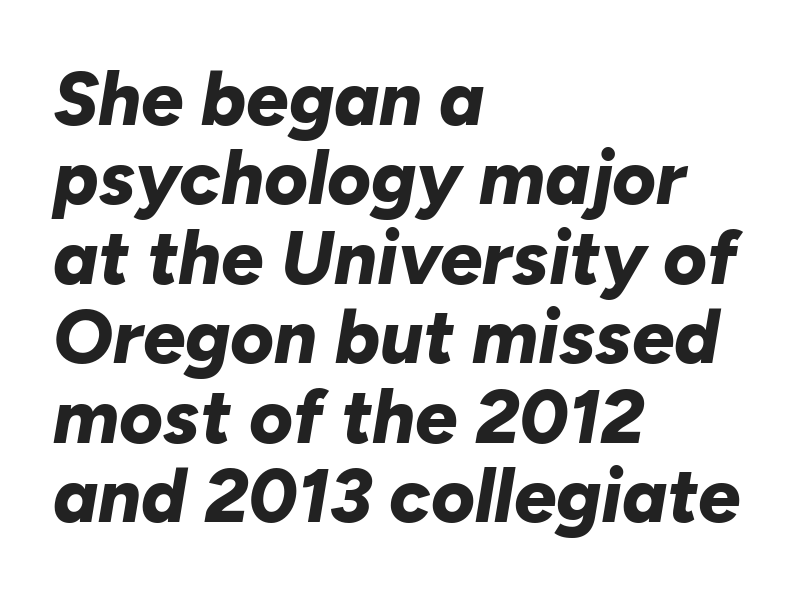
Q: Is the text bold? A: Yes.
Q: Is the text italic (slanted)? A: Yes, it leans right by about 10 degrees.
Q: Is the text underlined? A: No.
Q: How is the paragraph aligned? A: Left-aligned.
Q: Is the spacing between letters normal or unusually wide? A: Normal.
Q: Is the spacing between lines tight, normal or loose? A: Tight.
Q: Width (condensed, normal, or wide)? A: Normal.
Q: Stroke contrast? A: Low.
Q: x-height? A: Medium.
Q: Monospaced? A: No.
